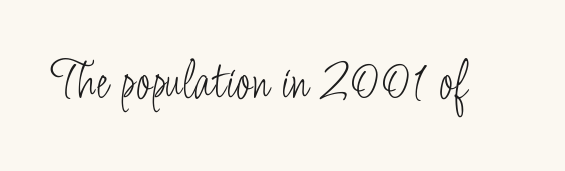
Here the designer chose a conventional face with non-uniform glyph widths. The passage shown is typeset with a sans-serif family. Check the space under the baseline: it is left empty. Weight: in the light-to-regular range.
